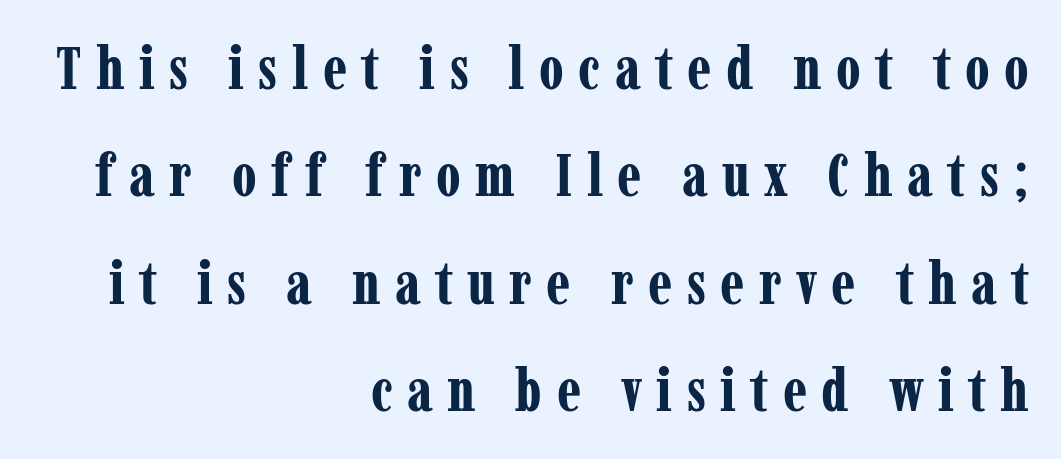
Q: Is the text bold? A: Yes.
Q: Is the text italic (slanted)? A: No, it is upright.
Q: Is the typeface a serif or a sans-serif typeface? A: Serif.
Q: Is the text underlined? A: No.
Q: How is the paragraph aligned? A: Right-aligned.
Q: Is the spacing between letters normal or unusually wide? A: Unusually wide.
Q: Width (condensed, normal, or wide)? A: Condensed.
Q: Stroke contrast? A: Low.
Q: x-height? A: Medium.
Q: Monospaced? A: No.
